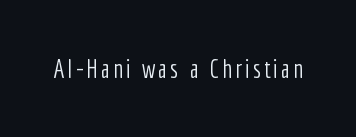
The image shows 26 px text type, upright; set not underlined.
